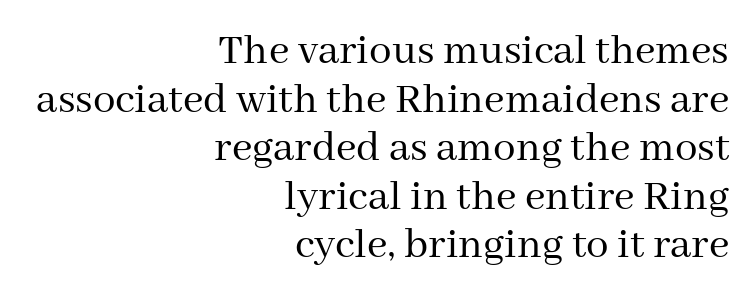
{"serif": "yes", "italic": "no", "bold": "no", "weight": "regular", "width": "normal", "stroke_contrast": "medium", "x_height": "medium", "monospaced": "no", "underline": "no", "align": "right", "line_spacing": "tight", "line_spacing_ratio": 1.08, "letter_spacing": "normal", "letter_spacing_em": 0.0, "glyph_px": 45}
